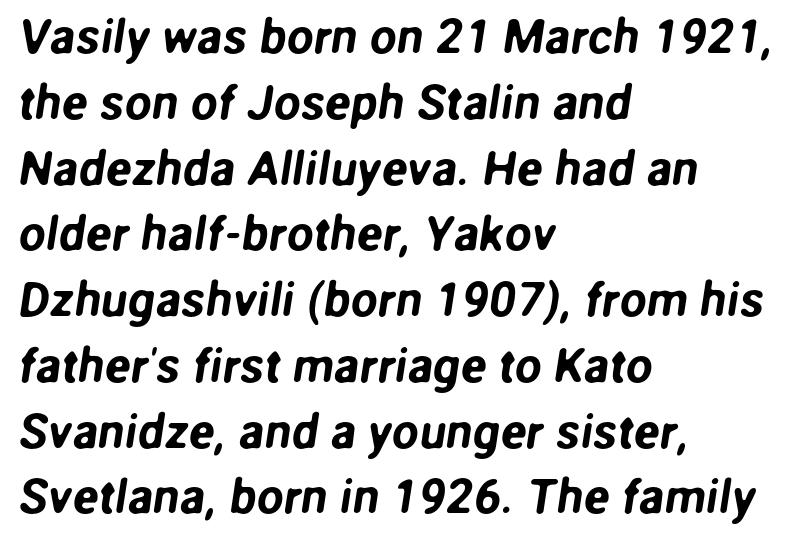
Q: Is the typeface a serif or a sans-serif typeface? A: Sans-serif.
Q: Is the text underlined? A: No.
Q: How is the paragraph aligned? A: Left-aligned.
Q: Is the spacing between letters normal or unusually wide? A: Normal.
Q: Is the spacing between lines tight, normal or loose? A: Normal.
Q: Width (condensed, normal, or wide)? A: Normal.
Q: Stroke contrast? A: Low.
Q: x-height? A: Medium.
Q: Monospaced? A: No.
